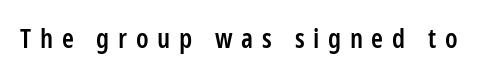
Q: Is the text bold? A: Semi-bold.
Q: Is the text italic (slanted)? A: No, it is upright.
Q: Is the text underlined? A: No.
Q: Is the spacing between letters normal or unusually wide? A: Unusually wide.
